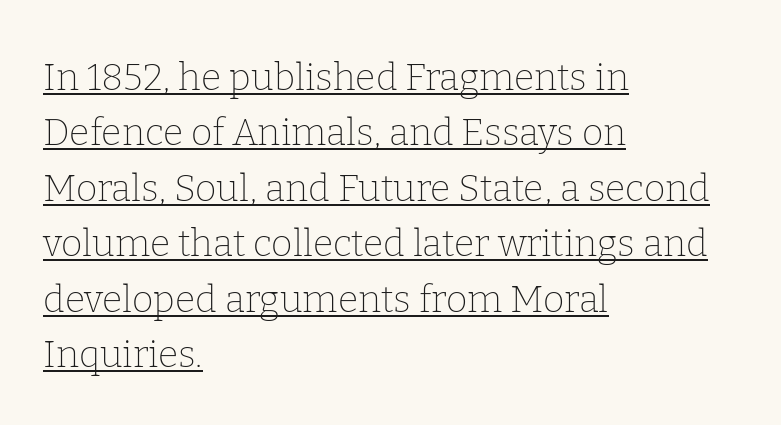
The passage shown is not bold in any degree. Does the lettering tilt? It doesn't — this is upright. The typeface chosen for these lines features serifs. Quick note: underline on.
